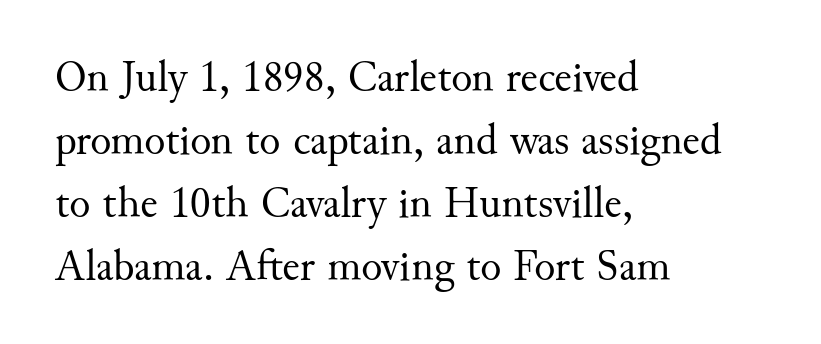
{"serif": "yes", "italic": "no", "bold": "no", "weight": "regular", "width": "normal", "stroke_contrast": "medium", "x_height": "small", "monospaced": "no", "underline": "no", "align": "left", "line_spacing": "normal", "line_spacing_ratio": 1.43, "letter_spacing": "normal", "letter_spacing_em": 0.0, "glyph_px": 44}
